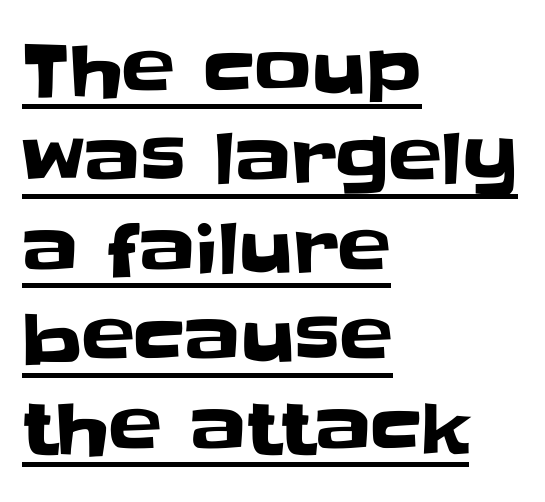
Regular leading. Classification — sans serif. The gaps between neighbouring characters are ordinary and unremarkable. Note the varied advance widths — an 'i' is clearly narrower than an 'm'. These characters rest on top of a visible drawn line. The lettering holds an erect, upright posture throughout.
